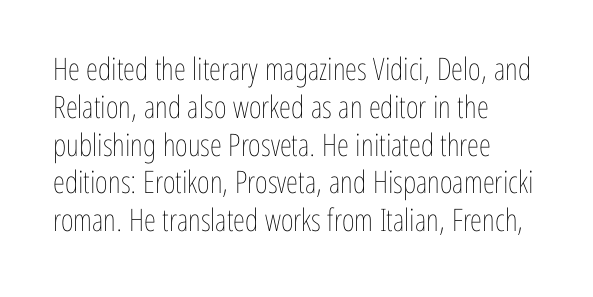
The strip under each line holds only bare page. This rendering leaves character spacing at its baseline value. The cut favours lightness, reaching ordinary text weight at its darkest. Casual observation: everything's shoved over to the left. This sample has the flowing, uneven cadence of proportional lettering.
